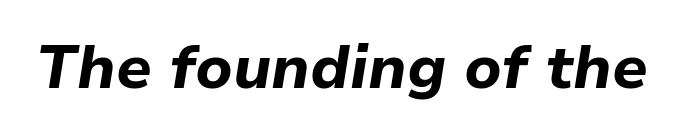
Character widths vary here, with narrow letters taking less room than wide ones. The line texture is even and compact thanks to regular tracking. There's an unmistakable incline to the writing here. A full-strength bold gives these letters their thick strokes.
